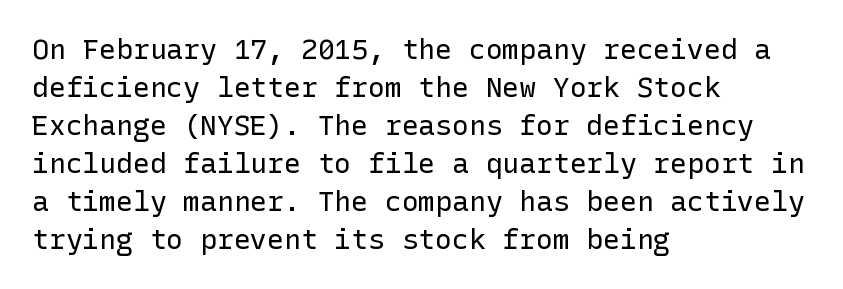
{"serif": "no", "italic": "no", "bold": "no", "weight": "regular", "width": "normal", "stroke_contrast": "low", "x_height": "medium", "underline": "no", "align": "left", "line_spacing": "normal", "line_spacing_ratio": 1.36, "letter_spacing": "normal", "letter_spacing_em": 0.0, "glyph_px": 28}
